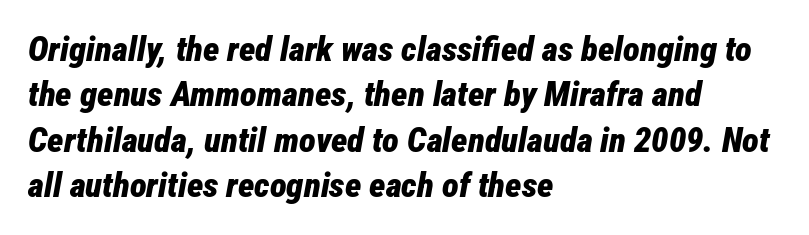
{"italic": "yes", "lean": "right", "slant_degrees": 12, "bold": "yes", "weight": "bold", "width": "condensed", "stroke_contrast": "low", "x_height": "medium", "monospaced": "no", "underline": "no", "align": "left", "line_spacing": "normal", "line_spacing_ratio": 1.3, "letter_spacing": "normal", "letter_spacing_em": 0.0, "glyph_px": 35}
